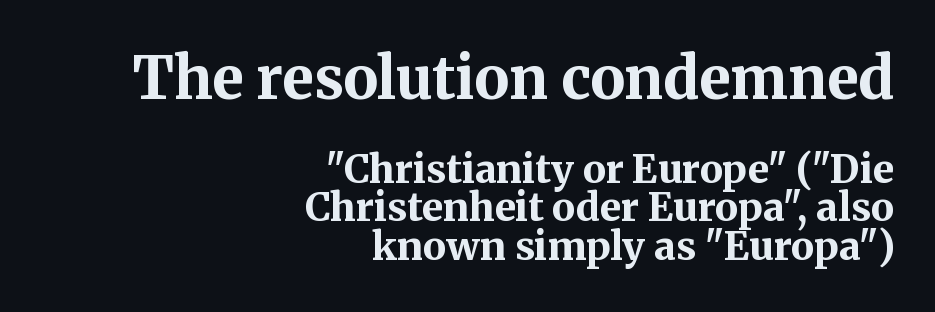
{"serif": "yes", "italic": "no", "bold": "yes", "weight": "bold", "width": "normal", "stroke_contrast": "medium", "x_height": "medium", "monospaced": "no", "underline": "no", "align": "right", "line_spacing": "tight", "line_spacing_ratio": 0.98, "letter_spacing": "normal", "letter_spacing_em": 0.0, "larger_block": "first", "size_ratio": 1.49, "glyph_px": 58}
